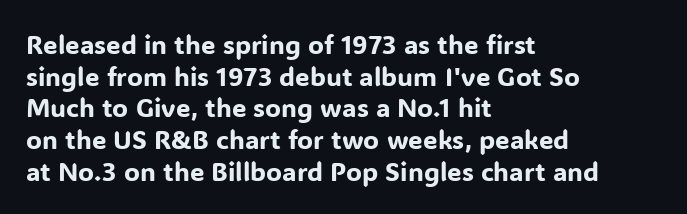
The image shows 26 px text type, upright; set left-aligned, line spacing 1.22x, normal letter spacing, not underlined.
